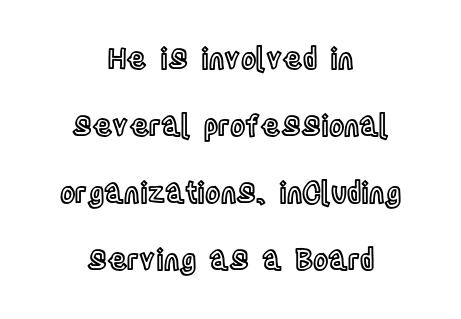
Students, note that the glyphs here touch the page at normal intervals. Descenders are the only things crossing below the line. Think of a printed novel: that variable character pitch is what you see here. The passage is arranged like a title page — every line centered. Horizontal bands of white between lines are thick stripes. A roman cut, with each character standing at attention.
